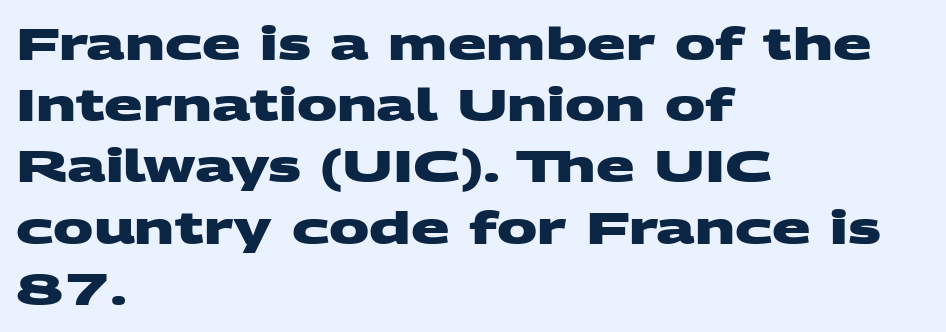
Q: Is the text bold? A: Yes.
Q: Is the typeface a serif or a sans-serif typeface? A: Sans-serif.
Q: Is the text underlined? A: No.
Q: How is the paragraph aligned? A: Left-aligned.
Q: Is the spacing between letters normal or unusually wide? A: Normal.
Q: Is the spacing between lines tight, normal or loose? A: Normal.
Q: Width (condensed, normal, or wide)? A: Wide.
Q: Stroke contrast? A: Medium.
Q: x-height? A: Large.
Q: Monospaced? A: No.
